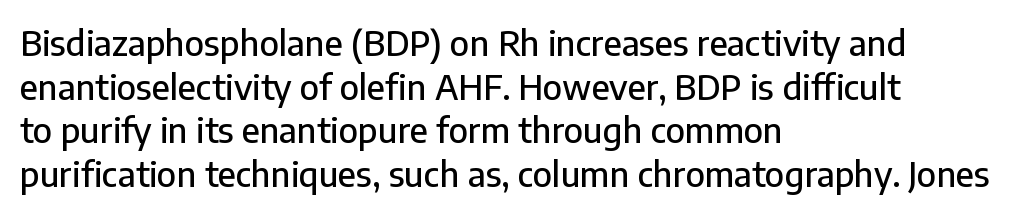
Q: Is the text italic (slanted)? A: No, it is upright.
Q: Is the typeface a serif or a sans-serif typeface? A: Sans-serif.
Q: Is the text underlined? A: No.
Q: How is the paragraph aligned? A: Left-aligned.
Q: Is the spacing between letters normal or unusually wide? A: Normal.
Q: Is the spacing between lines tight, normal or loose? A: Normal.
Q: Width (condensed, normal, or wide)? A: Normal.
Q: Stroke contrast? A: Low.
Q: x-height? A: Medium.
Q: Monospaced? A: No.
